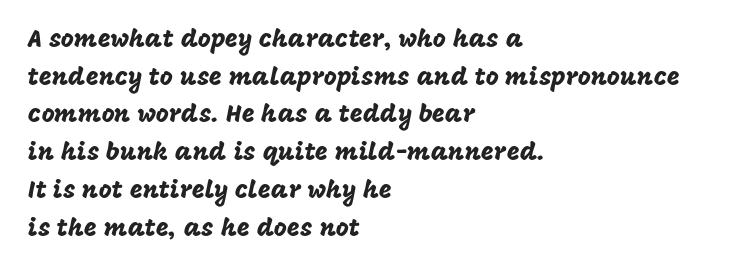
Descender tails drop into unmarked territory. If you drew a ruler down the left edge, every line would touch it. Successive baselines arrive at the customary interval. Tracking value appears to be zero — textbook default spacing.
